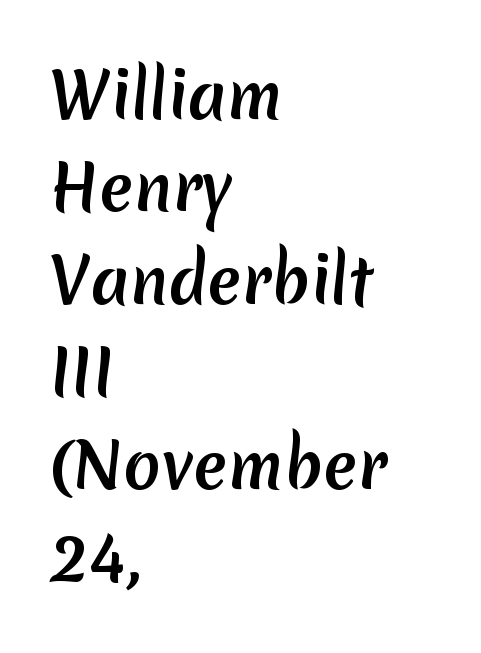
The typesetter chose a ragged-right arrangement here. Do the characters align in a grid? No, the font is proportional. Interline gaps are of average width in this sample. Look at the tracking — it's just the regular setting, nothing added. Type style note: lacks serifs.
